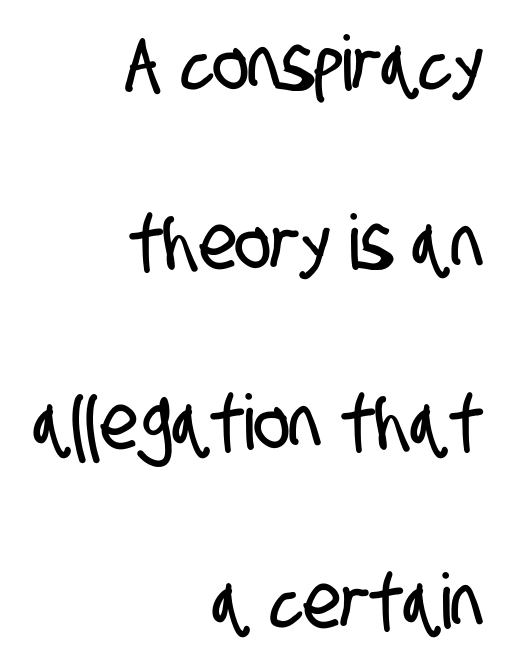
Q: Is the typeface a serif or a sans-serif typeface? A: Sans-serif.
Q: Is the text underlined? A: No.
Q: How is the paragraph aligned? A: Right-aligned.
Q: Is the spacing between letters normal or unusually wide? A: Normal.
Q: Is the spacing between lines tight, normal or loose? A: Loose.
Q: Width (condensed, normal, or wide)? A: Condensed.
Q: Stroke contrast? A: Low.
Q: x-height? A: Large.
Q: Monospaced? A: No.
